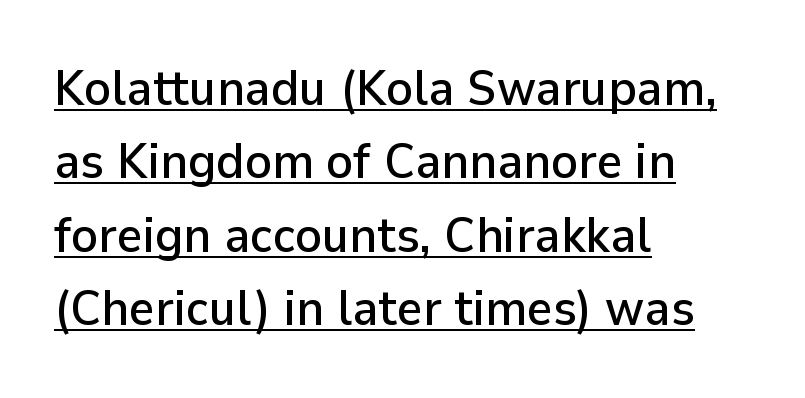
Leading: standard. Every word sits above its own underline. These lines stack with their left ends in a neat column. Rendered with straight, roman letterforms. Glyph-to-glyph distance matches everyday printed text. Varying glyph widths throughout — classic text-font behaviour.
